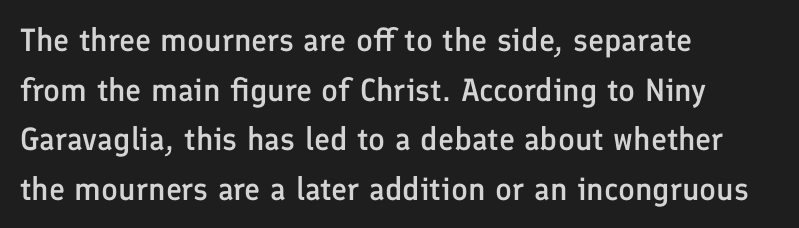
The image shows 32 px semibold sans-serif type, upright; set left-aligned, normal line spacing (1.55x), normal letter spacing, not underlined; low stroke contrast and a medium x-height.
